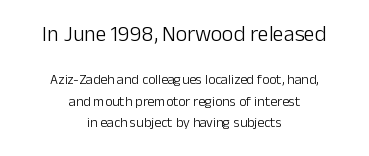
Q: Is the text bold? A: No.
Q: Is the text italic (slanted)? A: No, it is upright.
Q: Is the text underlined? A: No.
Q: How is the paragraph aligned? A: Centered.
Q: Is the spacing between letters normal or unusually wide? A: Normal.
Q: Is the spacing between lines tight, normal or loose? A: Normal.
Q: Which block of text is set in a larger size, the first (top) or the second (bottom)? A: The first (top) one.
